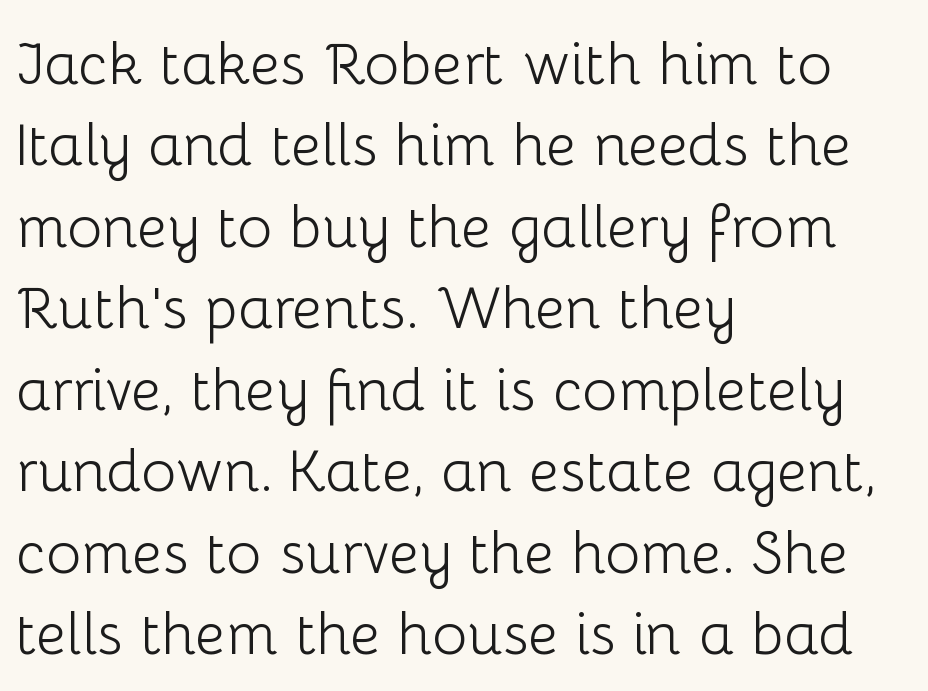
Q: Is the text bold? A: No.
Q: Is the text italic (slanted)? A: No, it is upright.
Q: Is the typeface a serif or a sans-serif typeface? A: Sans-serif.
Q: Is the text underlined? A: No.
Q: How is the paragraph aligned? A: Left-aligned.
Q: Is the spacing between letters normal or unusually wide? A: Normal.
Q: Is the spacing between lines tight, normal or loose? A: Normal.
Q: Width (condensed, normal, or wide)? A: Normal.
Q: Stroke contrast? A: Low.
Q: x-height? A: Medium.
Q: Monospaced? A: No.
